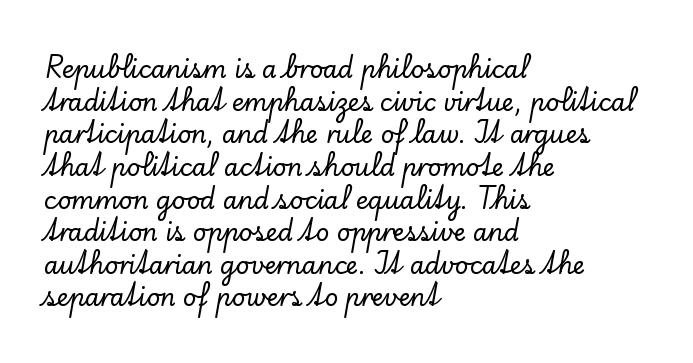
Q: Is the text italic (slanted)? A: Yes.
Q: Is the text underlined? A: No.
Q: How is the paragraph aligned? A: Left-aligned.
Q: Is the spacing between letters normal or unusually wide? A: Normal.
Q: Is the spacing between lines tight, normal or loose? A: Normal.
